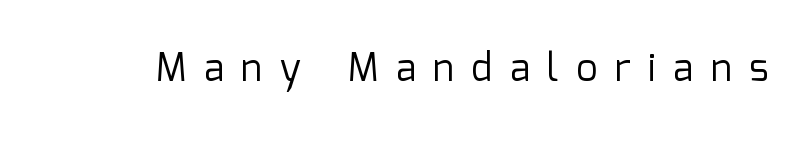
Q: Is the text bold? A: No.
Q: Is the text italic (slanted)? A: No, it is upright.
Q: Is the typeface a serif or a sans-serif typeface? A: Sans-serif.
Q: Is the text underlined? A: No.
Q: Is the spacing between letters normal or unusually wide? A: Unusually wide.
Q: Width (condensed, normal, or wide)? A: Normal.
Q: Stroke contrast? A: Low.
Q: x-height? A: Medium.
Q: Monospaced? A: No.
